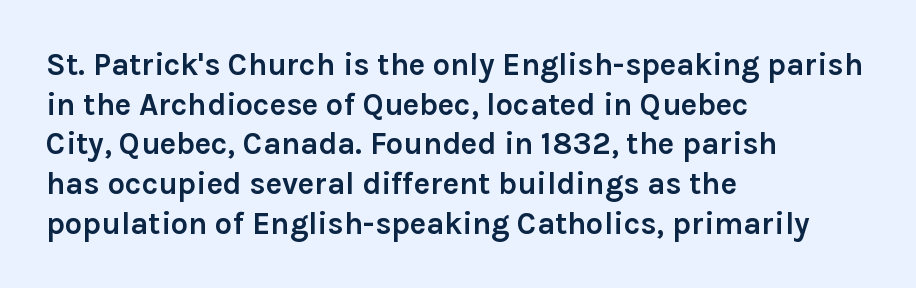
Nothing sits at the stroke ends, so this counts as sans-serif. Every character sits straight up, as roman type does. This sample has the flowing, uneven cadence of proportional lettering. Line starts are locked; line ends wander. The rendering uses a bold face; every stroke is thick and dark. Descenders are the only things crossing below the line.
